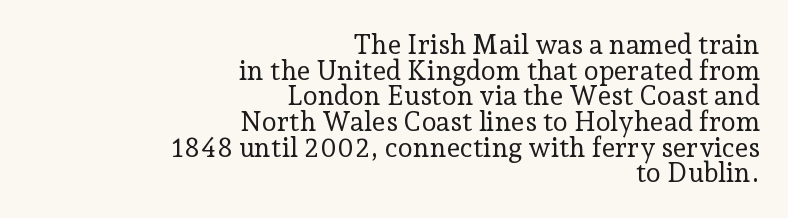
Q: Is the text bold? A: No.
Q: Is the text italic (slanted)? A: No, it is upright.
Q: Is the text underlined? A: No.
Q: How is the paragraph aligned? A: Right-aligned.
Q: Is the spacing between letters normal or unusually wide? A: Normal.
Q: Is the spacing between lines tight, normal or loose? A: Tight.
